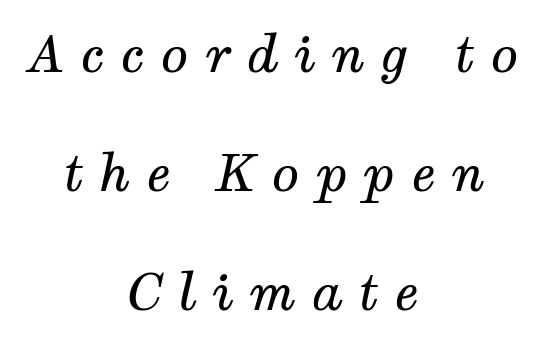
{"serif": "yes", "italic": "yes", "lean": "right", "slant_degrees": 12, "bold": "no", "weight": "regular", "width": "normal", "stroke_contrast": "medium", "x_height": "medium", "monospaced": "no", "underline": "no", "align": "center", "line_spacing": "loose", "line_spacing_ratio": 2.33, "letter_spacing": "wide", "letter_spacing_em": 0.3, "glyph_px": 51}
